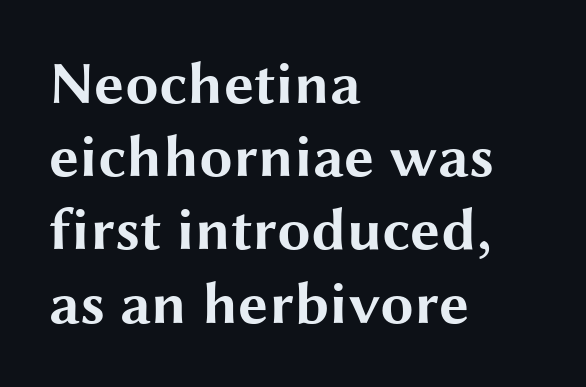
The image shows 60 px bold, wide sans-serif type, upright; set left-aligned, line spacing 1.22x, normal letter spacing, not underlined; medium stroke contrast and a medium x-height.
